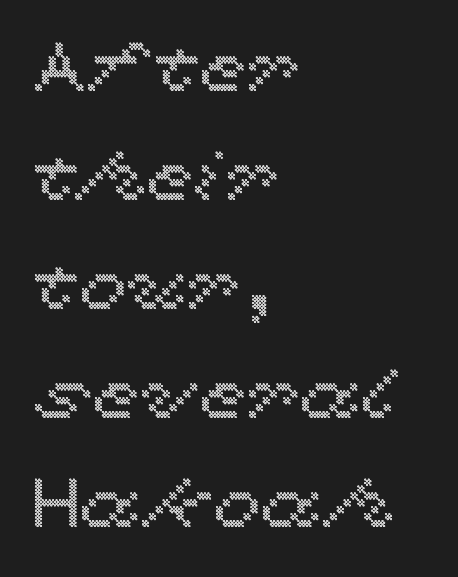
The image shows 69 px wide type; set left-aligned, normal line spacing (1.58x), normal letter spacing, not underlined; a medium x-height.
